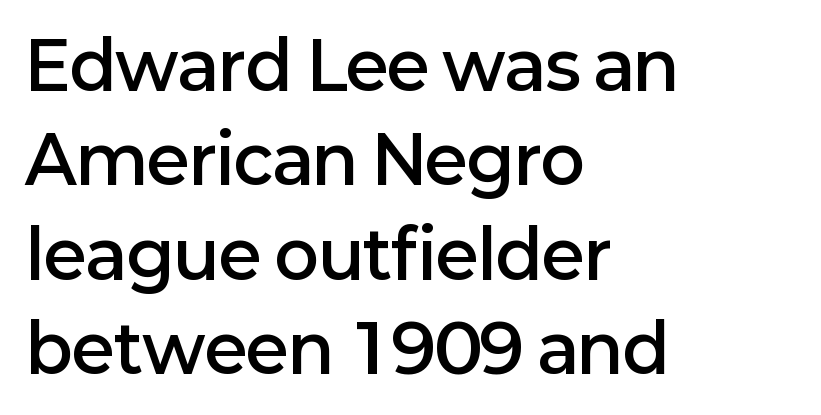
Is this a fixed-width face? No — the glyphs have proportional, varying widths. Typeset ragged right — the left edge is the straight one. The space between consecutive lines is moderate. These lines were composed using upright roman letters.
